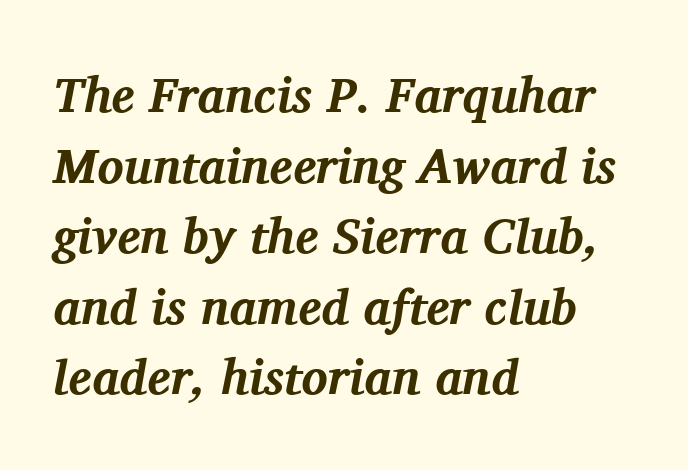
The image shows 49 px bold serif type, italic (leaning right); set left-aligned, normal line spacing (1.44x), normal letter spacing, not underlined; medium stroke contrast and a medium x-height.
